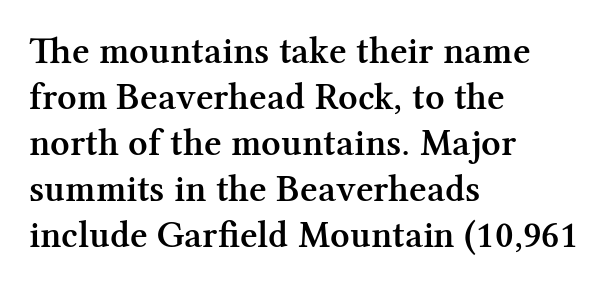
The image shows 38 px semibold serif type, upright; set left-aligned, line spacing 1.21x, normal letter spacing, not underlined; medium stroke contrast and a medium x-height.
